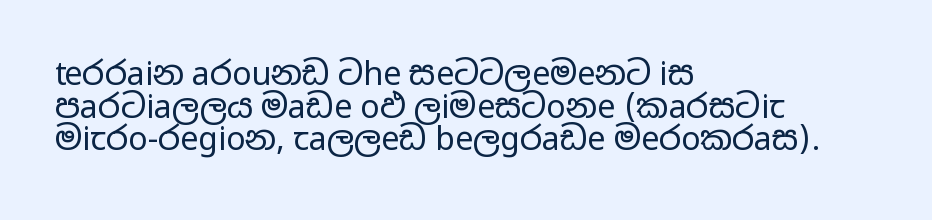
Q: Is the text bold? A: No.
Q: Is the text italic (slanted)? A: No, it is upright.
Q: Is the typeface a serif or a sans-serif typeface? A: Sans-serif.
Q: Is the text underlined? A: No.
Q: How is the paragraph aligned? A: Left-aligned.
Q: Is the spacing between letters normal or unusually wide? A: Normal.
Q: Is the spacing between lines tight, normal or loose? A: Tight.
Q: Width (condensed, normal, or wide)? A: Wide.
Q: Stroke contrast? A: Low.
Q: x-height? A: Medium.
Q: Monospaced? A: No.
